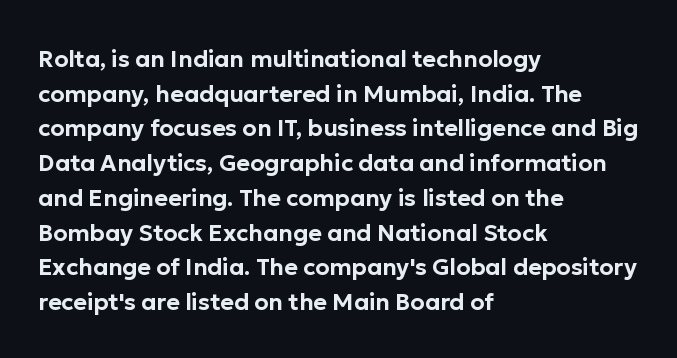
Students, observe: this is what conventionally led text looks like. Has an underline been added? It has not. Words appear dense and cohesive because spacing is normal. If you drew a ruler down the left edge, every line would touch it.
